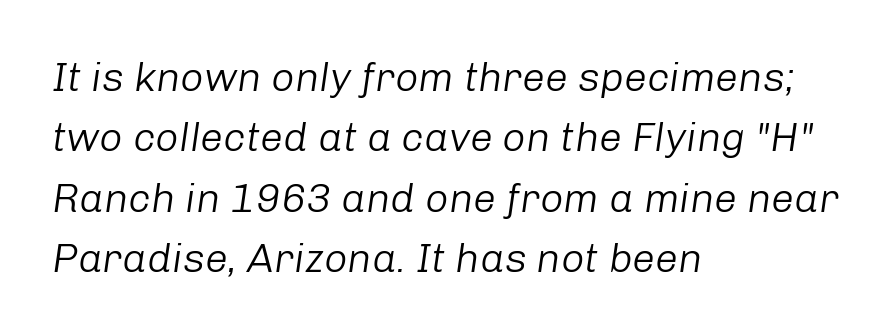
The image shows 41 px light type, italic (leaning right); set left-aligned, normal line spacing (1.47x), normal letter spacing, not underlined; low stroke contrast and a medium x-height.
